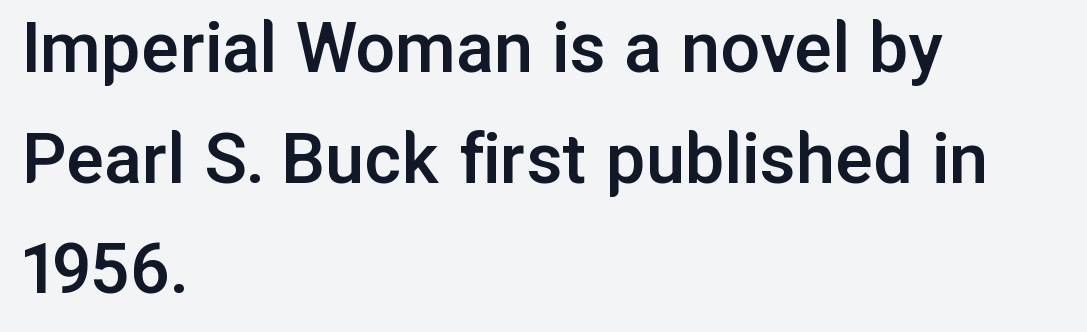
The image shows 79 px semibold sans-serif type, upright; set left-aligned, normal line spacing (1.4x), normal letter spacing, not underlined; low stroke contrast and a medium x-height.
